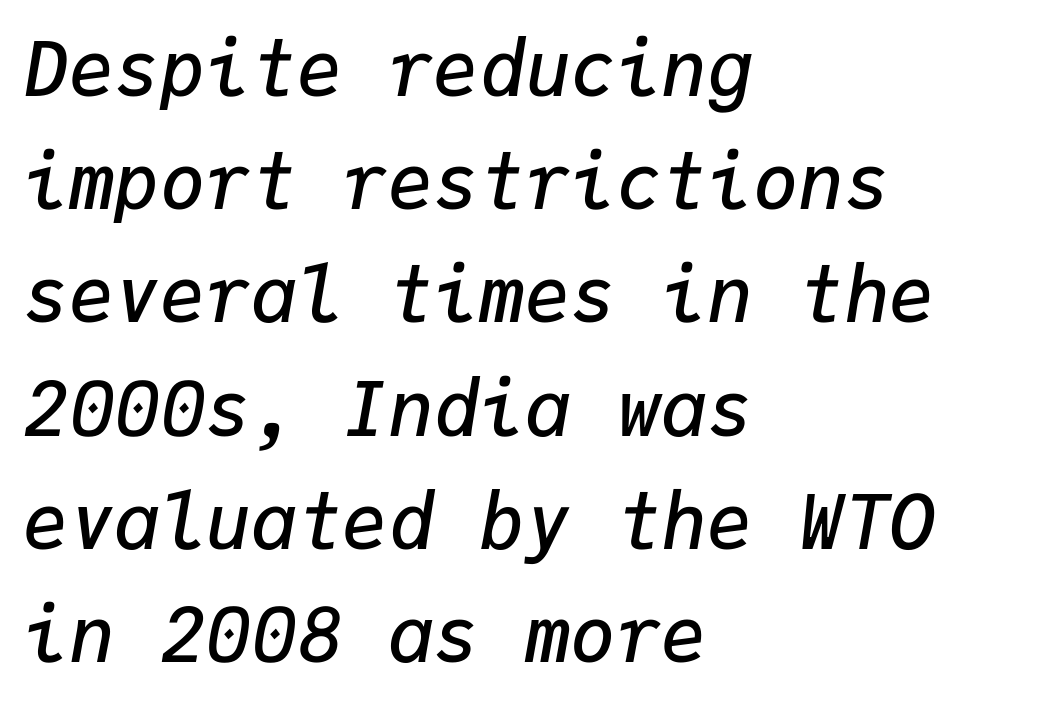
Q: Is the text bold? A: Semi-bold.
Q: Is the text italic (slanted)? A: Yes, it leans right by about 9 degrees.
Q: Is the text underlined? A: No.
Q: How is the paragraph aligned? A: Left-aligned.
Q: Is the spacing between letters normal or unusually wide? A: Normal.
Q: Is the spacing between lines tight, normal or loose? A: Normal.
Q: Width (condensed, normal, or wide)? A: Normal.
Q: Stroke contrast? A: Low.
Q: x-height? A: Medium.
Q: Monospaced? A: Yes.
